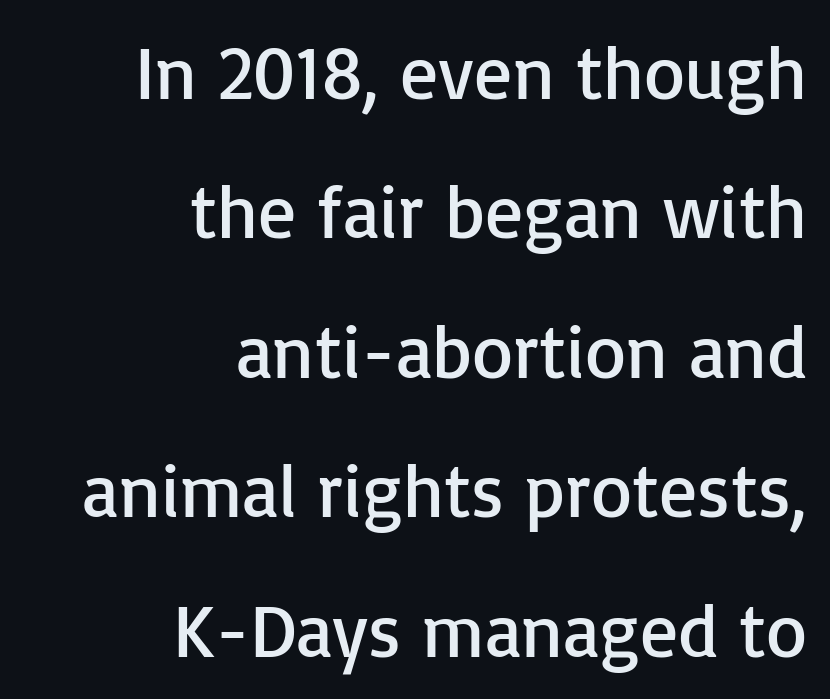
{"serif": "no", "italic": "no", "bold": "no", "weight": "regular", "width": "normal", "stroke_contrast": "low", "x_height": "medium", "monospaced": "no", "underline": "no", "align": "right", "line_spacing_ratio": 1.86, "letter_spacing": "normal", "letter_spacing_em": 0.0, "glyph_px": 75}
